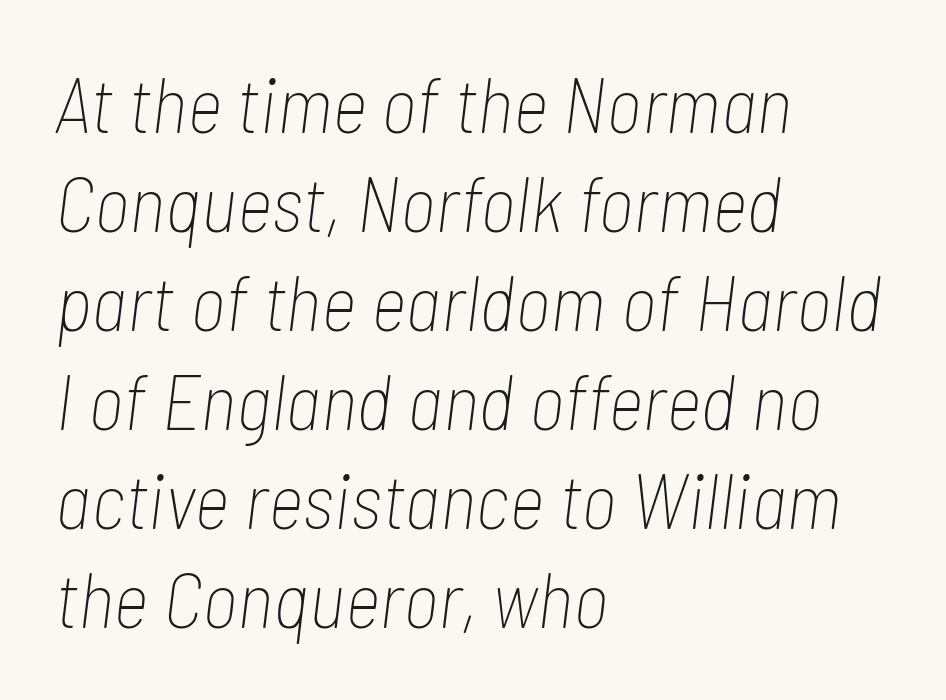
Q: Is the text bold? A: No.
Q: Is the text italic (slanted)? A: Yes, it leans right by about 7 degrees.
Q: Is the text underlined? A: No.
Q: How is the paragraph aligned? A: Left-aligned.
Q: Is the spacing between letters normal or unusually wide? A: Normal.
Q: Is the spacing between lines tight, normal or loose? A: Normal.
Q: Width (condensed, normal, or wide)? A: Condensed.
Q: Stroke contrast? A: Low.
Q: x-height? A: Medium.
Q: Monospaced? A: No.
